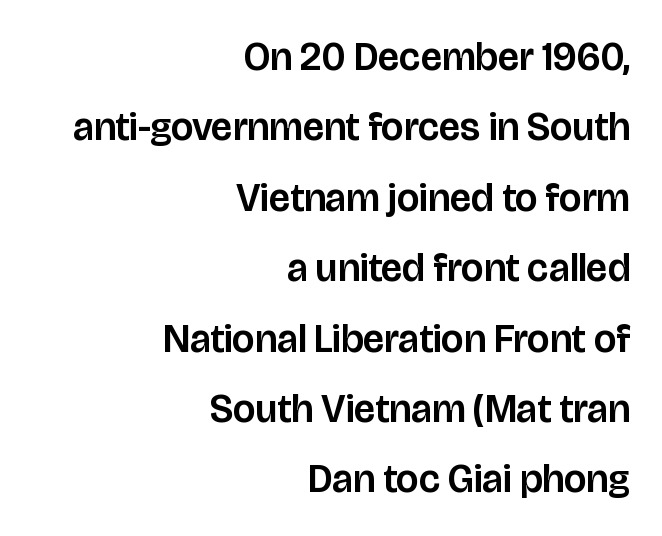
{"serif": "no", "italic": "no", "width": "normal", "stroke_contrast": "low", "x_height": "large", "monospaced": "no", "underline": "no", "align": "right", "line_spacing_ratio": 1.76, "letter_spacing": "normal", "letter_spacing_em": 0.0, "glyph_px": 40}
